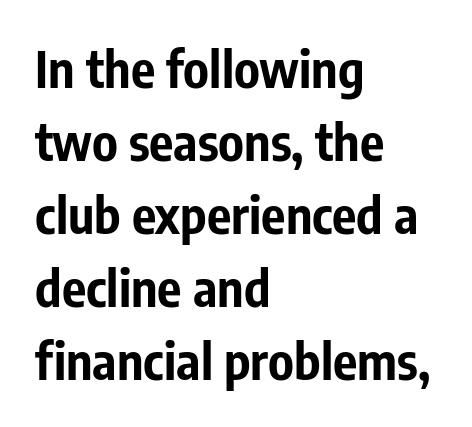
The image shows 51 px bold, condensed sans-serif type, upright; set left-aligned, normal line spacing (1.43x), normal letter spacing, not underlined; low stroke contrast and a medium x-height.
